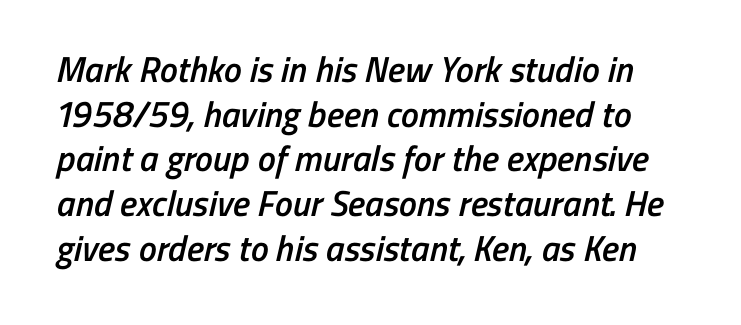
The letters advance in unequal steps, a hallmark of proportional type. Beneath every word, the page is bare. Compared with an ordinary text face, these strokes are moderately heavier — a semibold. Glyph-to-glyph distance matches everyday printed text. Serif or sans? Sans — the stroke terminals are bare.
